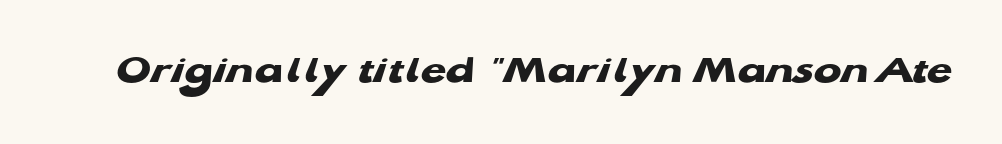
The image shows 41 px heavy, wide sans-serif type; set normal letter spacing, not underlined; low stroke contrast and a medium x-height.
